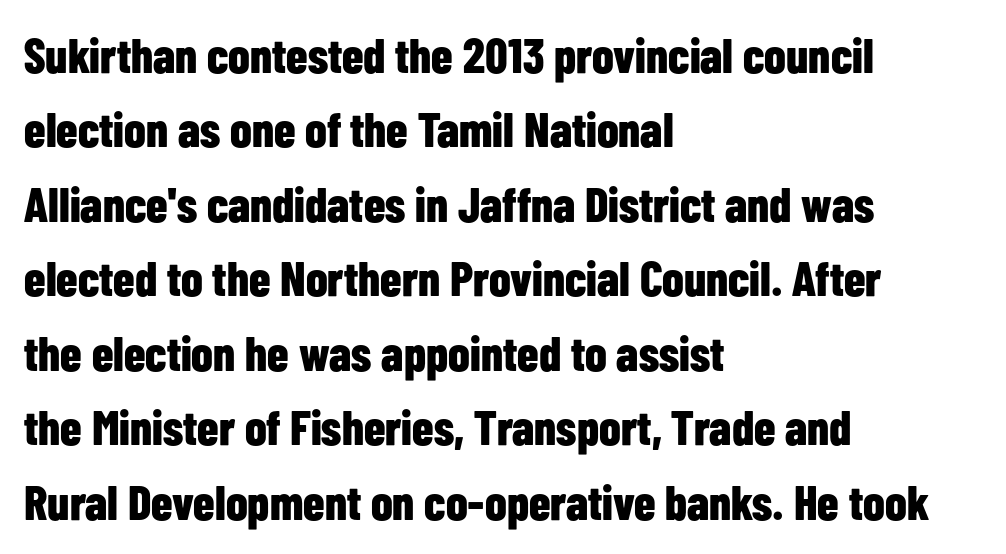
Q: Is the text bold? A: Yes.
Q: Is the text italic (slanted)? A: No, it is upright.
Q: Is the typeface a serif or a sans-serif typeface? A: Sans-serif.
Q: Is the text underlined? A: No.
Q: How is the paragraph aligned? A: Left-aligned.
Q: Is the spacing between letters normal or unusually wide? A: Normal.
Q: Is the spacing between lines tight, normal or loose? A: Normal.
Q: Width (condensed, normal, or wide)? A: Condensed.
Q: Stroke contrast? A: Low.
Q: x-height? A: Medium.
Q: Monospaced? A: No.
